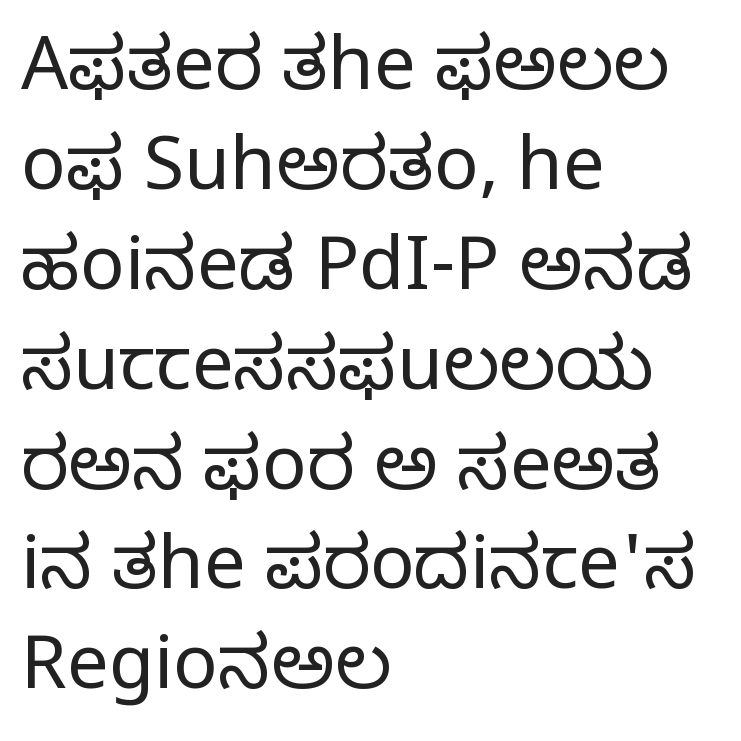
{"serif": "yes", "italic": "no", "bold": "no", "weight": "regular", "width": "normal", "stroke_contrast": "low", "x_height": "large", "monospaced": "no", "underline": "no", "align": "left", "line_spacing": "normal", "line_spacing_ratio": 1.35, "letter_spacing": "normal", "letter_spacing_em": 0.0, "glyph_px": 74}
